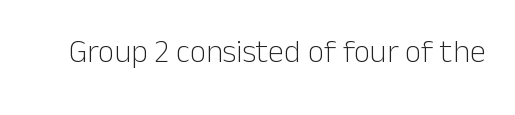
Q: Is the text bold? A: No.
Q: Is the text italic (slanted)? A: No, it is upright.
Q: Is the typeface a serif or a sans-serif typeface? A: Sans-serif.
Q: Is the text underlined? A: No.
Q: Is the spacing between letters normal or unusually wide? A: Normal.
Q: Width (condensed, normal, or wide)? A: Normal.
Q: Stroke contrast? A: Low.
Q: x-height? A: Medium.
Q: Monospaced? A: No.
